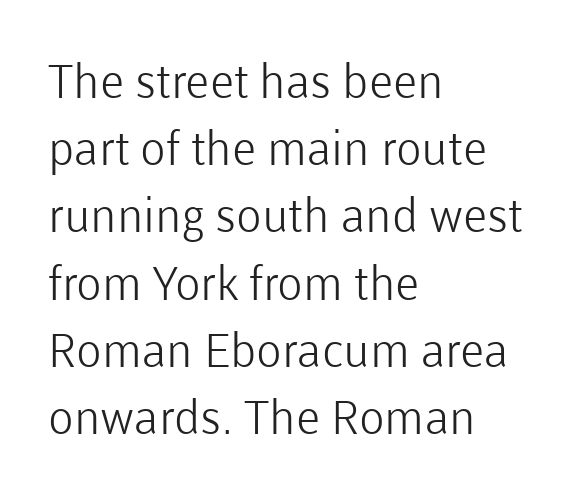
Q: Is the text bold? A: No.
Q: Is the text italic (slanted)? A: No, it is upright.
Q: Is the typeface a serif or a sans-serif typeface? A: Sans-serif.
Q: Is the text underlined? A: No.
Q: How is the paragraph aligned? A: Left-aligned.
Q: Is the spacing between letters normal or unusually wide? A: Normal.
Q: Is the spacing between lines tight, normal or loose? A: Normal.
Q: Width (condensed, normal, or wide)? A: Normal.
Q: Stroke contrast? A: Low.
Q: x-height? A: Medium.
Q: Monospaced? A: No.
